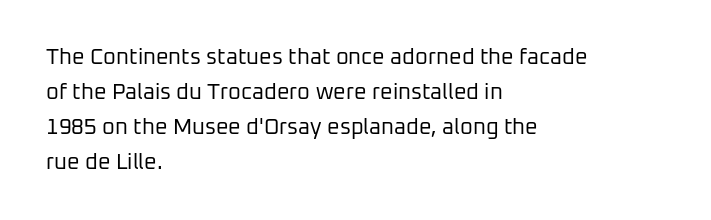
{"italic": "no", "bold": "no", "underline": "no", "align": "left", "line_spacing": "normal", "line_spacing_ratio": 1.59, "letter_spacing": "normal", "letter_spacing_em": 0.0, "glyph_px": 22}
